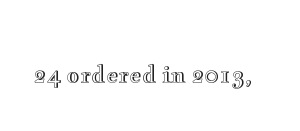
The image shows 23 px text type, upright; set normal letter spacing, not underlined.
